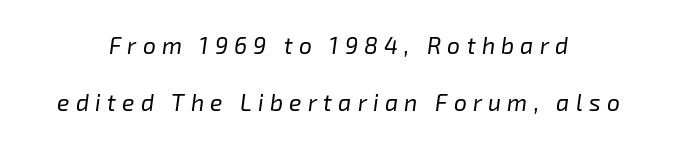
Q: Is the text bold? A: No.
Q: Is the text italic (slanted)? A: Yes, it leans right by about 8 degrees.
Q: Is the text underlined? A: No.
Q: How is the paragraph aligned? A: Centered.
Q: Is the spacing between letters normal or unusually wide? A: Unusually wide.
Q: Is the spacing between lines tight, normal or loose? A: Loose.
